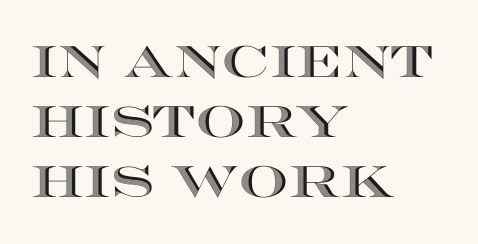
{"italic": "no", "width": "wide", "x_height": "large", "monospaced": "no", "underline": "no", "align": "left", "line_spacing": "normal", "line_spacing_ratio": 1.36, "letter_spacing": "normal", "letter_spacing_em": 0.0, "glyph_px": 44}
